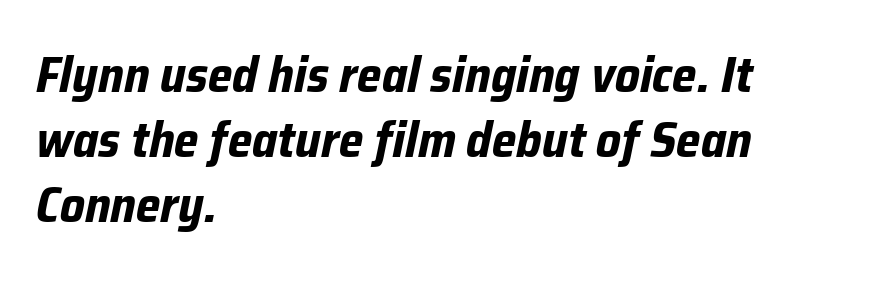
Q: Is the text bold? A: Yes.
Q: Is the text italic (slanted)? A: Yes, it leans right by about 12 degrees.
Q: Is the text underlined? A: No.
Q: How is the paragraph aligned? A: Left-aligned.
Q: Is the spacing between letters normal or unusually wide? A: Normal.
Q: Is the spacing between lines tight, normal or loose? A: Normal.
Q: Width (condensed, normal, or wide)? A: Normal.
Q: Stroke contrast? A: Low.
Q: x-height? A: Medium.
Q: Monospaced? A: No.
